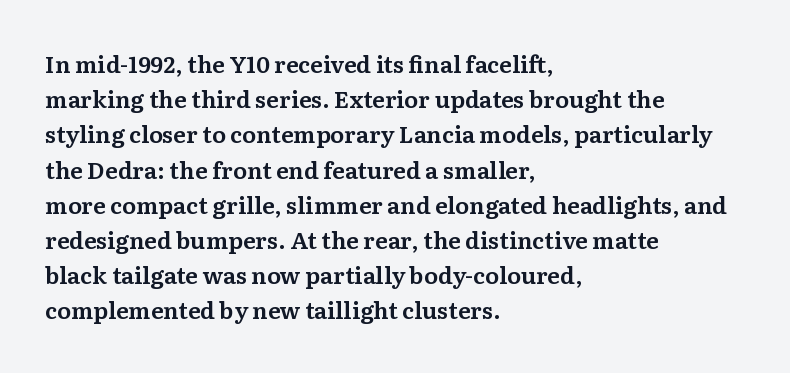
The image shows 23 px text type, upright; set left-aligned, normal line spacing (1.53x), normal letter spacing, not underlined.
